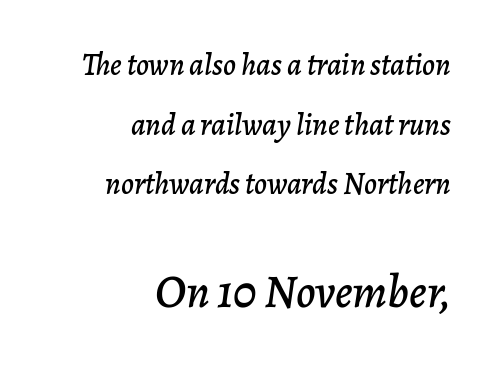
The image shows 47 px text type, italic (leaning right); set right-aligned, loose line spacing (1.92x), normal letter spacing, not underlined; the second (bottom) block is 1.52x larger; low stroke contrast and a medium x-height.
